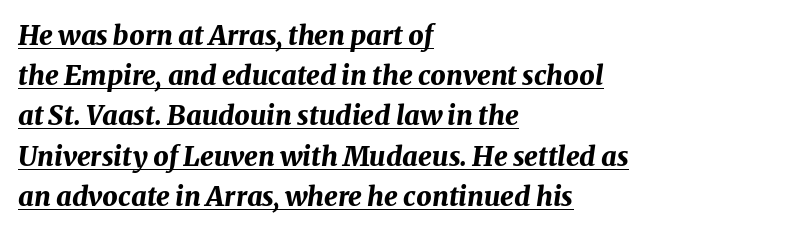
{"italic": "yes", "lean": "right", "slant_degrees": 8, "bold": "yes", "underline": "yes", "align": "left", "line_spacing": "normal", "line_spacing_ratio": 1.49, "letter_spacing": "normal", "letter_spacing_em": 0.0, "glyph_px": 27}
